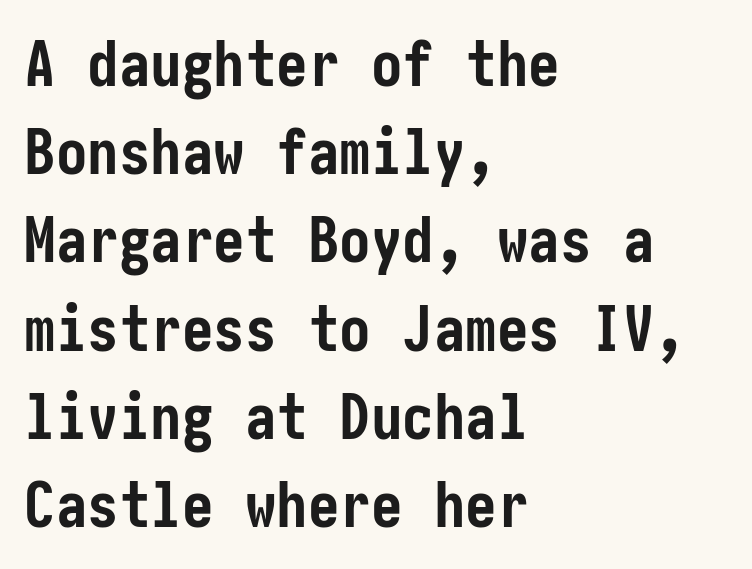
Compared with a centered layout, this one pins lines to the left instead. Letterform terminals end flat and unadorned throughout the passage. The baseline area is clear. Vertical strokes here are truly vertical.
